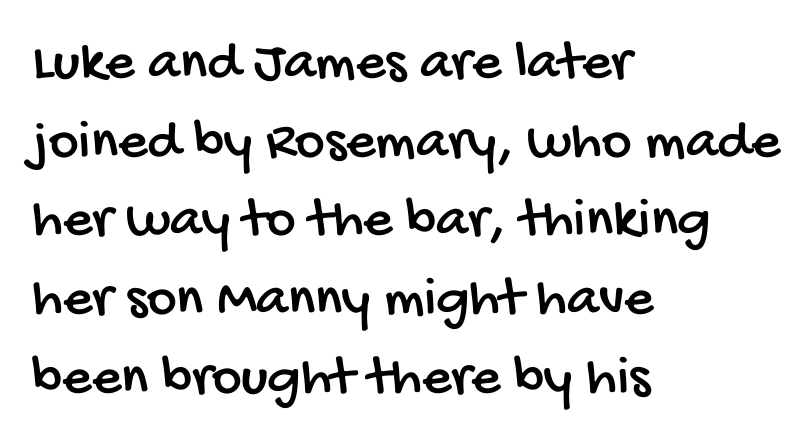
The image shows 57 px condensed sans-serif type; set left-aligned, normal line spacing (1.38x), normal letter spacing, not underlined; low stroke contrast and a large x-height.
